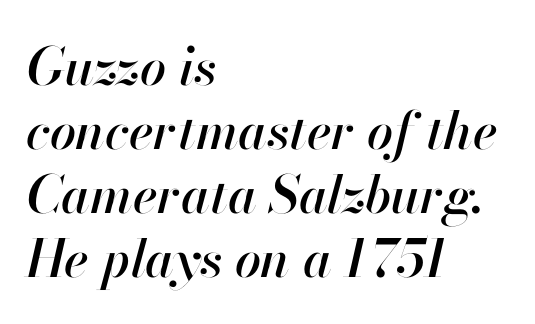
The image shows 52 px text type, italic (leaning right); set left-aligned, line spacing 1.23x, normal letter spacing, not underlined; high stroke contrast and a small x-height.
